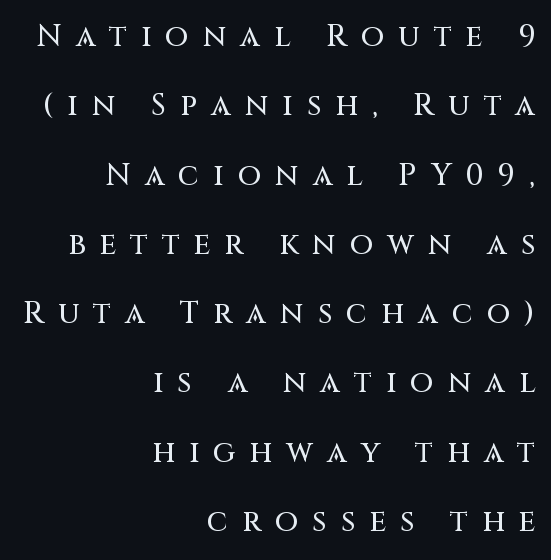
Q: Is the text italic (slanted)? A: No, it is upright.
Q: Is the typeface a serif or a sans-serif typeface? A: Sans-serif.
Q: Is the text underlined? A: No.
Q: How is the paragraph aligned? A: Right-aligned.
Q: Is the spacing between letters normal or unusually wide? A: Unusually wide.
Q: Is the spacing between lines tight, normal or loose? A: Loose.
Q: Width (condensed, normal, or wide)? A: Normal.
Q: Stroke contrast? A: Medium.
Q: x-height? A: Large.
Q: Monospaced? A: No.
